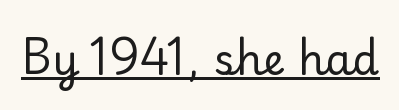
The image shows 42 px regular-weight sans-serif type, upright; set normal letter spacing, underlined; low stroke contrast and a small x-height.
